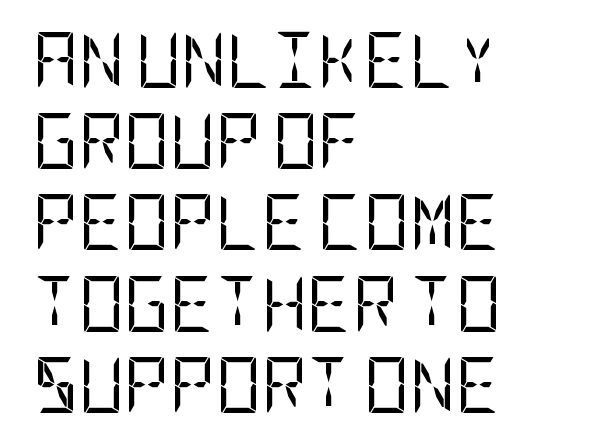
The image shows 56 px regular-weight, condensed sans-serif type, upright; set left-aligned, normal line spacing (1.45x), normal letter spacing, not underlined; low stroke contrast and a large x-height.
